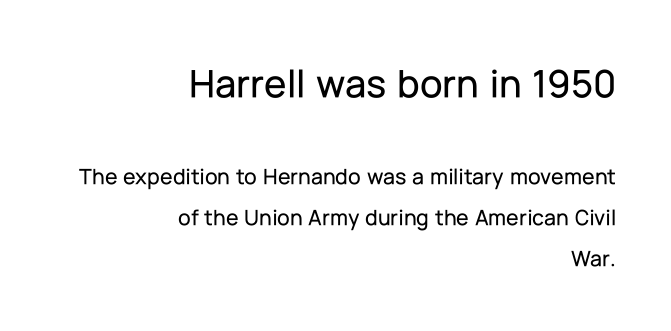
The image shows 41 px sans-serif type, upright; set right-aligned, line spacing 1.77x, normal letter spacing, not underlined; the first (top) block is 1.78x larger; low stroke contrast and a medium x-height.
